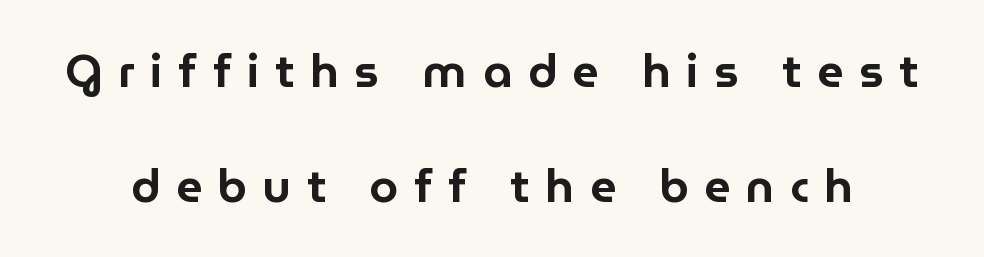
Q: Is the text italic (slanted)? A: No, it is upright.
Q: Is the typeface a serif or a sans-serif typeface? A: Sans-serif.
Q: Is the text underlined? A: No.
Q: Is the spacing between letters normal or unusually wide? A: Unusually wide.
Q: Is the spacing between lines tight, normal or loose? A: Loose.
Q: Width (condensed, normal, or wide)? A: Normal.
Q: Stroke contrast? A: Low.
Q: x-height? A: Medium.
Q: Monospaced? A: No.
